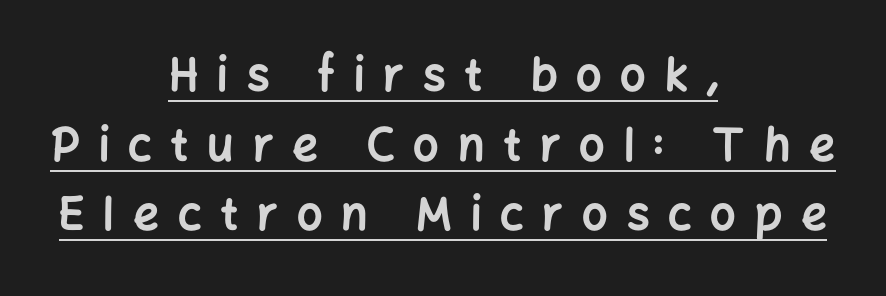
The image shows 45 px bold sans-serif type, upright; set centered, normal line spacing (1.55x), unusually wide letter spacing (+0.42 em), underlined; low stroke contrast and a medium x-height.
